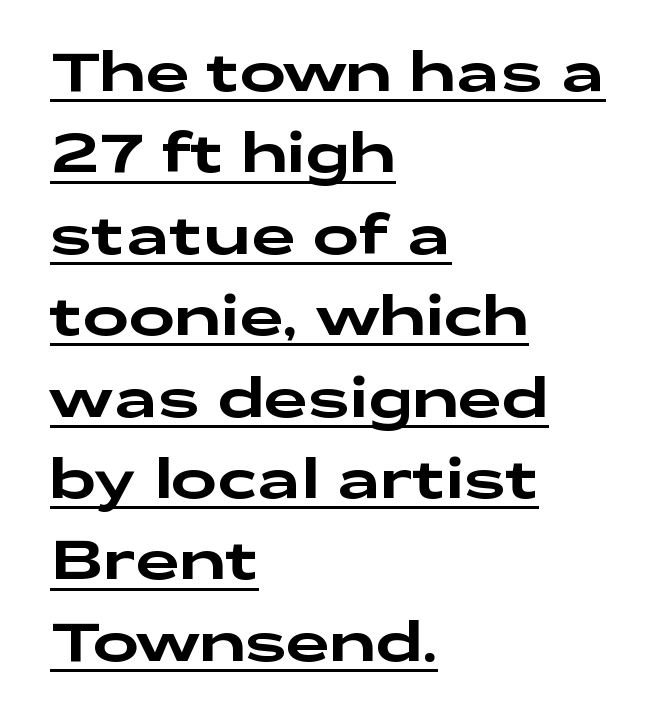
Q: Is the text italic (slanted)? A: No, it is upright.
Q: Is the typeface a serif or a sans-serif typeface? A: Sans-serif.
Q: Is the text underlined? A: Yes.
Q: How is the paragraph aligned? A: Left-aligned.
Q: Is the spacing between letters normal or unusually wide? A: Normal.
Q: Is the spacing between lines tight, normal or loose? A: Normal.
Q: Width (condensed, normal, or wide)? A: Wide.
Q: Stroke contrast? A: Low.
Q: x-height? A: Medium.
Q: Monospaced? A: No.
